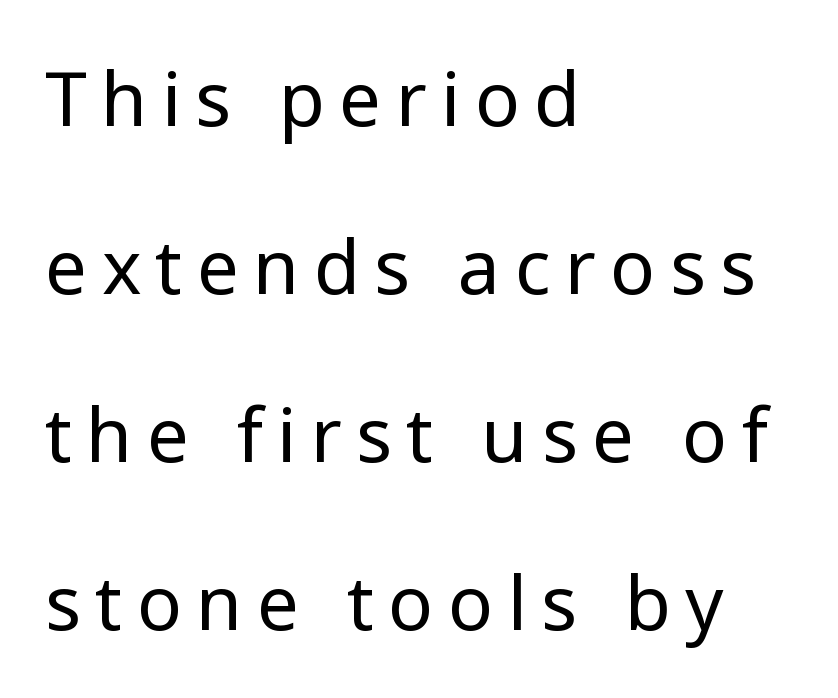
Q: Is the text bold? A: No.
Q: Is the text italic (slanted)? A: No, it is upright.
Q: Is the typeface a serif or a sans-serif typeface? A: Sans-serif.
Q: Is the text underlined? A: No.
Q: How is the paragraph aligned? A: Left-aligned.
Q: Is the spacing between lines tight, normal or loose? A: Loose.
Q: Width (condensed, normal, or wide)? A: Normal.
Q: Stroke contrast? A: Low.
Q: x-height? A: Medium.
Q: Monospaced? A: No.
